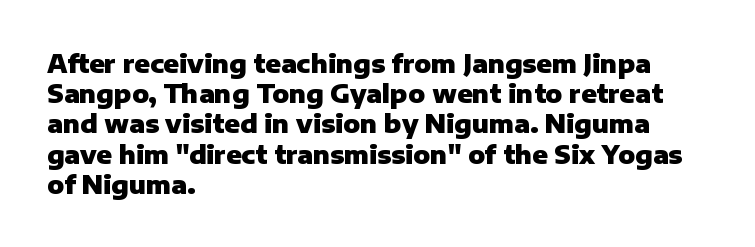
Q: Is the text bold? A: Yes.
Q: Is the text italic (slanted)? A: No, it is upright.
Q: Is the text underlined? A: No.
Q: How is the paragraph aligned? A: Left-aligned.
Q: Is the spacing between letters normal or unusually wide? A: Normal.
